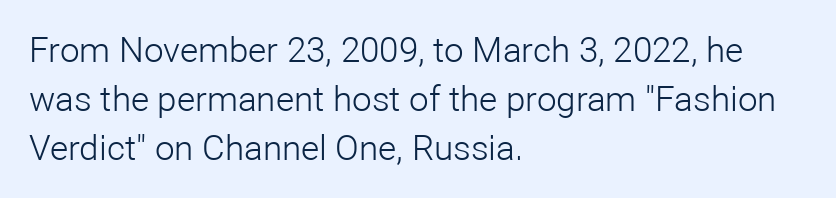
Q: Is the text bold? A: No.
Q: Is the text italic (slanted)? A: No, it is upright.
Q: Is the typeface a serif or a sans-serif typeface? A: Sans-serif.
Q: Is the text underlined? A: No.
Q: How is the paragraph aligned? A: Left-aligned.
Q: Is the spacing between letters normal or unusually wide? A: Normal.
Q: Is the spacing between lines tight, normal or loose? A: Normal.
Q: Width (condensed, normal, or wide)? A: Normal.
Q: Stroke contrast? A: Low.
Q: x-height? A: Medium.
Q: Monospaced? A: No.
